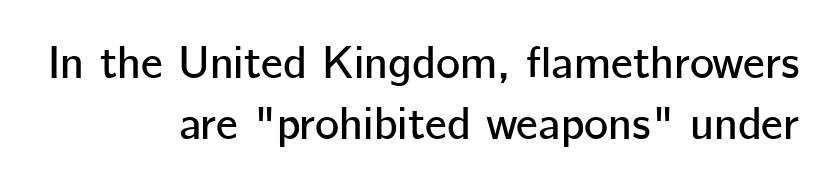
Q: Is the text italic (slanted)? A: No, it is upright.
Q: Is the typeface a serif or a sans-serif typeface? A: Sans-serif.
Q: Is the text underlined? A: No.
Q: How is the paragraph aligned? A: Right-aligned.
Q: Is the spacing between letters normal or unusually wide? A: Normal.
Q: Is the spacing between lines tight, normal or loose? A: Normal.
Q: Width (condensed, normal, or wide)? A: Normal.
Q: Stroke contrast? A: Low.
Q: x-height? A: Medium.
Q: Monospaced? A: No.
